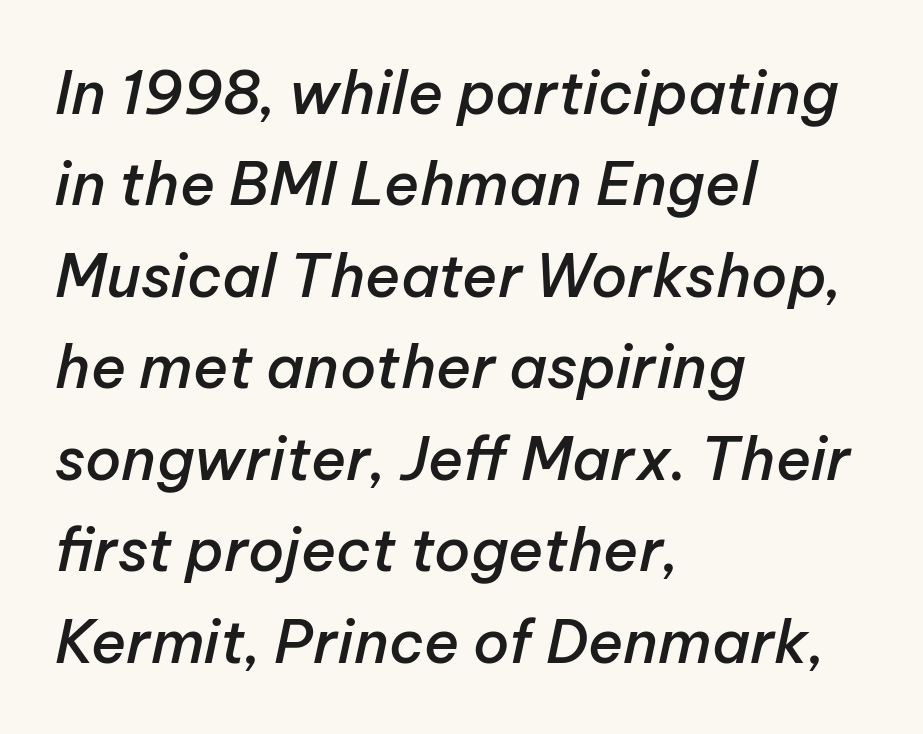
{"italic": "yes", "lean": "right", "slant_degrees": 12, "bold": "semi", "weight": "semibold", "width": "normal", "stroke_contrast": "low", "x_height": "medium", "monospaced": "no", "underline": "no", "align": "left", "line_spacing": "normal", "line_spacing_ratio": 1.55, "letter_spacing": "normal", "letter_spacing_em": 0.0, "glyph_px": 59}
